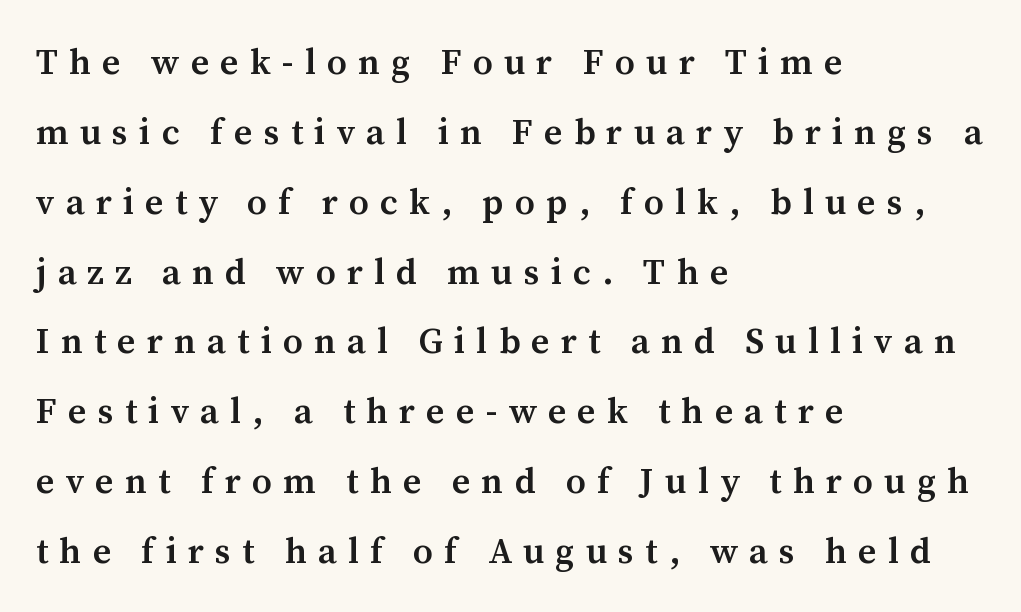
This rendering uses left alignment, leaving the right contour irregular. The space beneath each line is pristine and unruled. Students, this is semibold: more ink than regular, less than bold. Vertically, the passage feels expansive, rows floating well apart. Type style note: has serifs.
